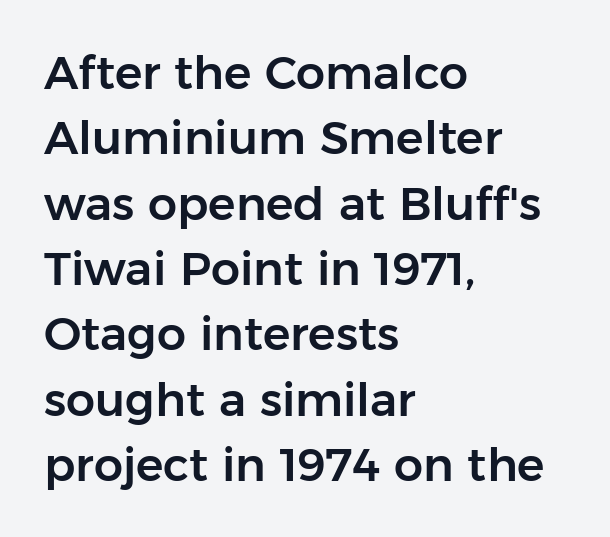
The space beneath each line is pristine and unruled. A typesetter would call this proportional, since set widths differ per character. Italic: no, the glyphs are upright roman. Stroke terminals: plain, sans-serif. The rag falls on the right side of this text block. The block of text has a typical density, with ordinary space between rows.
